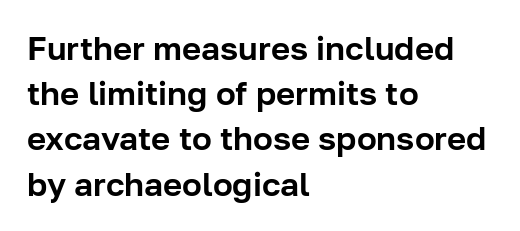
The image shows 33 px sans-serif type, upright; set left-aligned, normal line spacing (1.37x), normal letter spacing, not underlined; low stroke contrast and a medium x-height.
